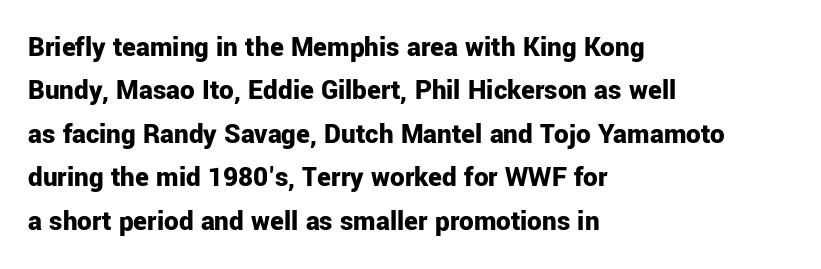
The image shows 29 px bold sans-serif type, upright; set left-aligned, normal line spacing (1.5x), normal letter spacing, not underlined; low stroke contrast and a medium x-height.
